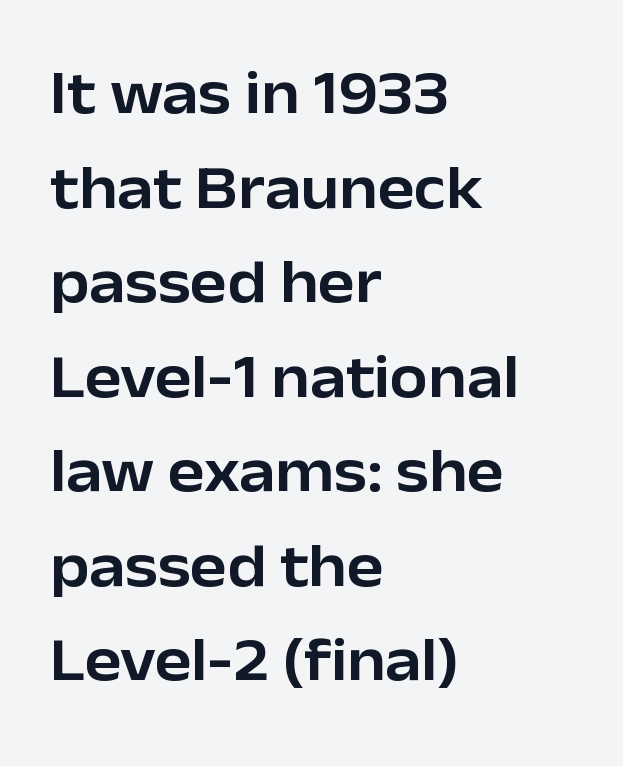
A typesetter would call this leading conventional body-copy spacing. The letters advance in unequal steps, a hallmark of proportional type. The setting favours the left margin, as ordinary paragraphs usually do. The rendering shows plain stroke endings on the letterforms — a sans-serif design. The horizontal fit of the characters is conventional and even.
